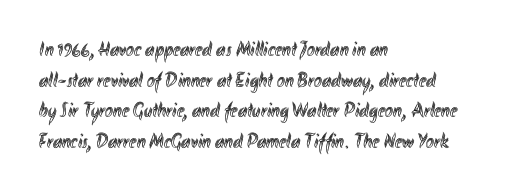
Q: Is the text italic (slanted)? A: Yes.
Q: Is the text underlined? A: No.
Q: How is the paragraph aligned? A: Left-aligned.
Q: Is the spacing between letters normal or unusually wide? A: Normal.
Q: Is the spacing between lines tight, normal or loose? A: Normal.
